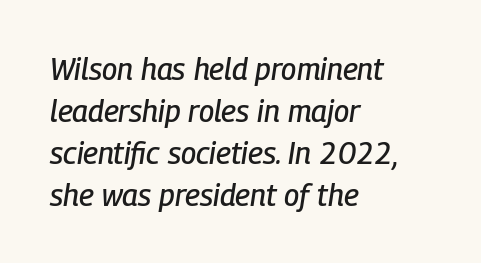
Which margin do the lines hug? The left one — the right edge is uneven. The passage shown is typed in a proportional face where columns would drift. Rendered with sloped, italic letterforms. Each word holds together tightly as a unit, with standard inter-letter gaps. This rendering features lettering with no underline.
